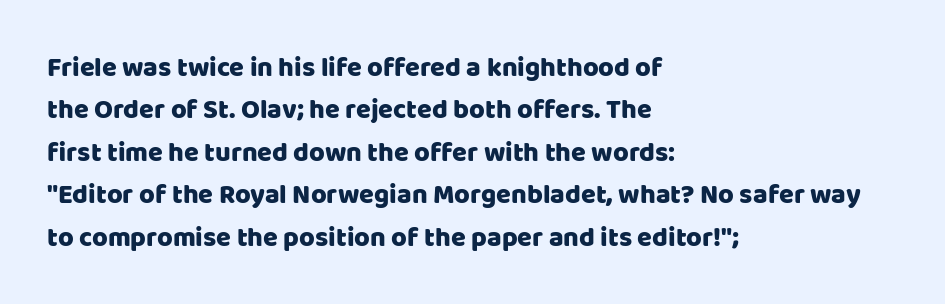
Successive baselines arrive at the customary interval. Tall strokes in this sample are plumb rather than angled. Where is the straight margin? On the left. Lines of text with bare space underneath. Each word holds together tightly as a unit, with standard inter-letter gaps.
